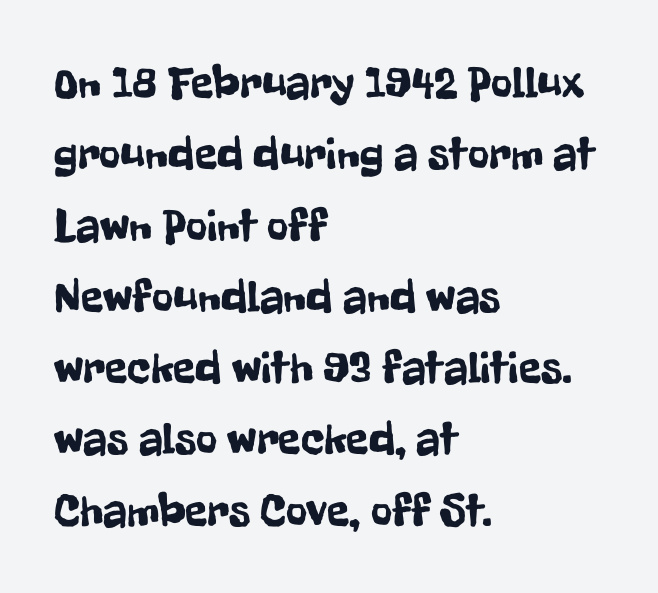
{"serif": "no", "italic": "no", "width": "condensed", "stroke_contrast": "low", "x_height": "medium", "monospaced": "no", "underline": "no", "align": "left", "line_spacing": "normal", "line_spacing_ratio": 1.55, "letter_spacing": "normal", "letter_spacing_em": 0.0, "glyph_px": 46}
